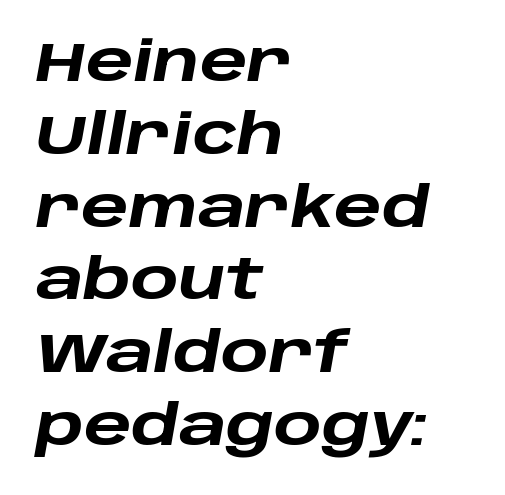
The image shows 56 px heavy, wide type, italic (leaning right); set left-aligned, normal line spacing (1.3x), normal letter spacing, not underlined; low stroke contrast and a large x-height.
